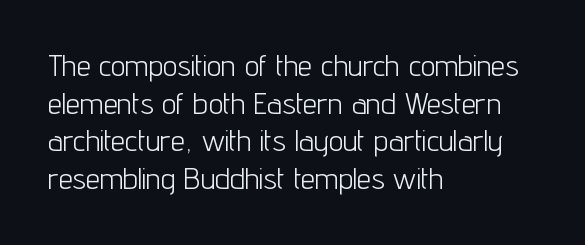
The image shows 29 px light, condensed sans-serif type, upright; set left-aligned, normal line spacing (1.3x), normal letter spacing, not underlined; low stroke contrast and a medium x-height.
